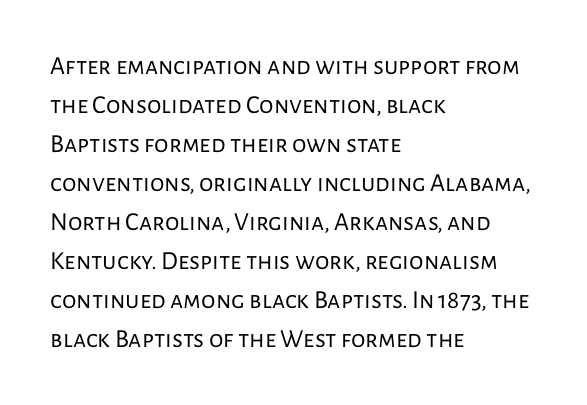
Q: Is the text bold? A: No.
Q: Is the text italic (slanted)? A: No, it is upright.
Q: Is the text underlined? A: No.
Q: How is the paragraph aligned? A: Left-aligned.
Q: Is the spacing between letters normal or unusually wide? A: Normal.
Q: Is the spacing between lines tight, normal or loose? A: Normal.
